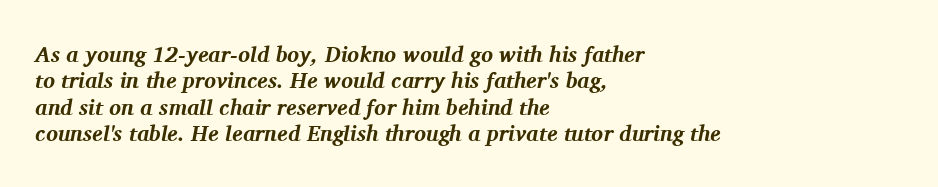
Honestly, the letter spacing is just normal — you wouldn't notice it. A dark, heavy texture on the line: the type is bold. Every row of glyphs begins at an identical x-position on the left. Glance below the letters and you will spot only blank space. The typography opts for an oblique posture over an upright one.
